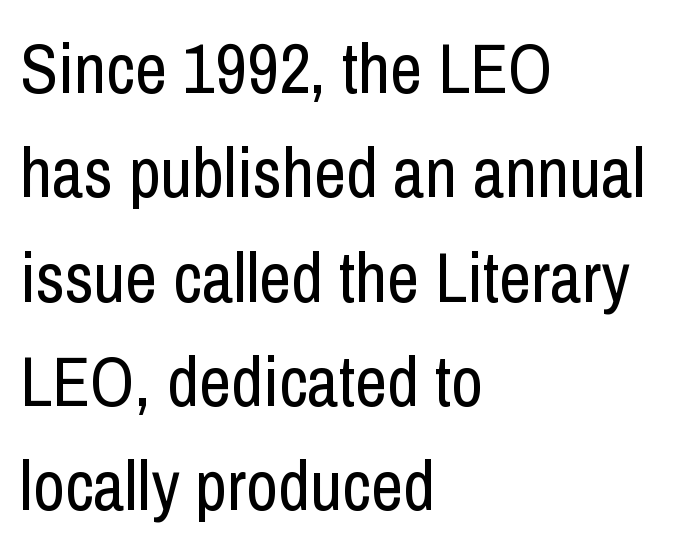
Q: Is the text bold? A: No.
Q: Is the text italic (slanted)? A: No, it is upright.
Q: Is the typeface a serif or a sans-serif typeface? A: Sans-serif.
Q: Is the text underlined? A: No.
Q: How is the paragraph aligned? A: Left-aligned.
Q: Is the spacing between letters normal or unusually wide? A: Normal.
Q: Is the spacing between lines tight, normal or loose? A: Normal.
Q: Width (condensed, normal, or wide)? A: Condensed.
Q: Stroke contrast? A: Low.
Q: x-height? A: Medium.
Q: Monospaced? A: No.
